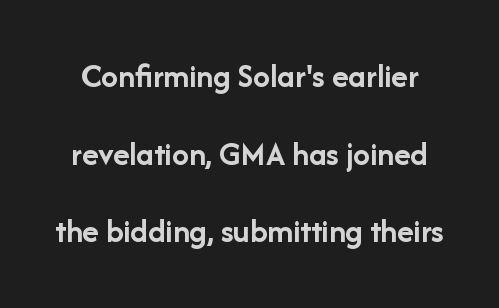
The image shows 34 px semibold sans-serif type, upright; set loose line spacing (2.28x), normal letter spacing, not underlined; low stroke contrast and a medium x-height.
